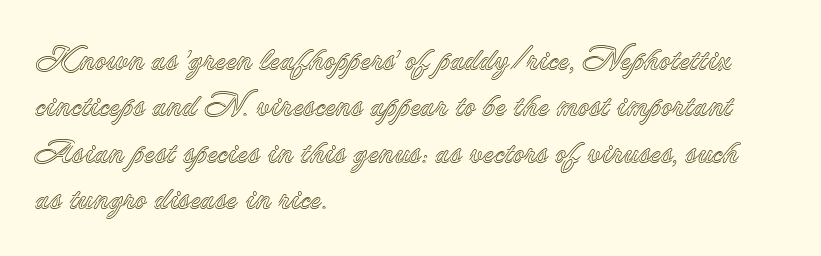
Unmarked baselines from the first word to the last. These lines are set flush left with a ragged right edge. Normally led — the rows are evenly, conventionally spaced. A typesetter would call this proportional, since set widths differ per character. Observe the ordinary spacing: letters are neighbours, not strangers.
